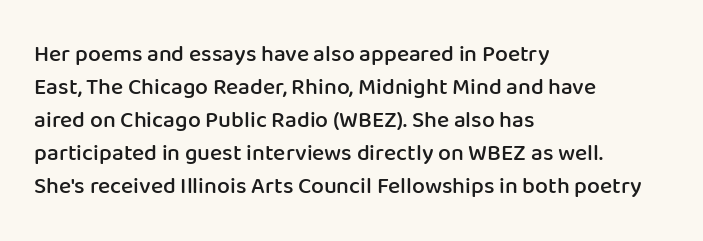
Q: Is the text bold? A: Semi-bold.
Q: Is the text italic (slanted)? A: No, it is upright.
Q: Is the text underlined? A: No.
Q: How is the paragraph aligned? A: Left-aligned.
Q: Is the spacing between letters normal or unusually wide? A: Normal.
Q: Is the spacing between lines tight, normal or loose? A: Normal.
